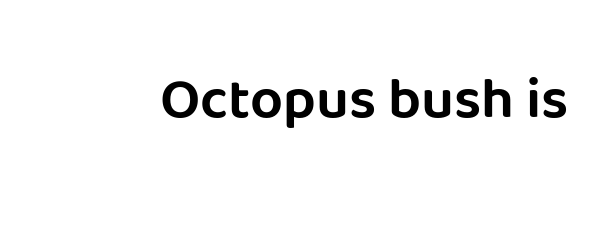
Q: Is the text italic (slanted)? A: No, it is upright.
Q: Is the typeface a serif or a sans-serif typeface? A: Sans-serif.
Q: Is the text underlined? A: No.
Q: Is the spacing between letters normal or unusually wide? A: Normal.
Q: Width (condensed, normal, or wide)? A: Normal.
Q: Stroke contrast? A: Low.
Q: x-height? A: Large.
Q: Monospaced? A: No.
